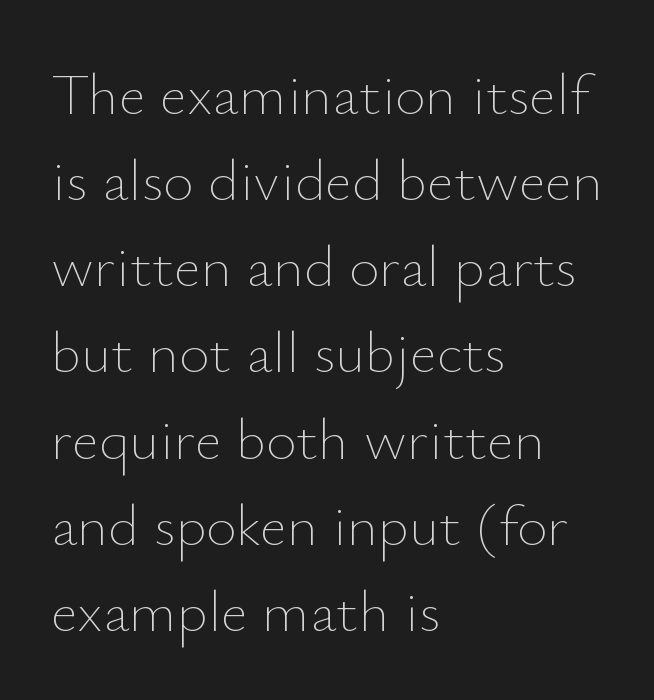
Note the varied advance widths — an 'i' is clearly narrower than an 'm'. The characters are drawn with everyday or finer stroke widths. Only glyphs here, with clear space below each row. Layout note: lines flush left. What stands out about the letter spacing? Nothing — it is the standard amount.
